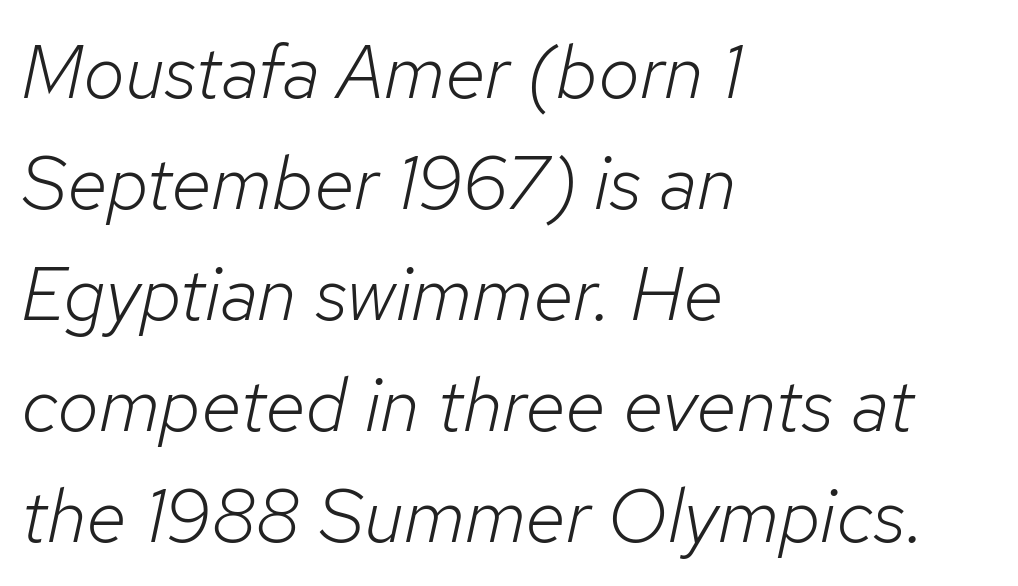
The image shows 75 px light type, italic (leaning right); set left-aligned, normal line spacing (1.48x), normal letter spacing, not underlined; low stroke contrast and a medium x-height.
